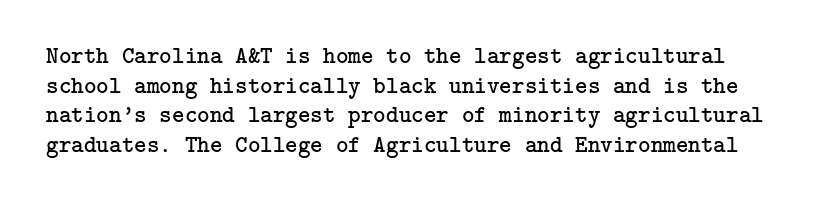
Q: Is the text bold? A: No.
Q: Is the text italic (slanted)? A: No, it is upright.
Q: Is the text underlined? A: No.
Q: Is the spacing between letters normal or unusually wide? A: Normal.
